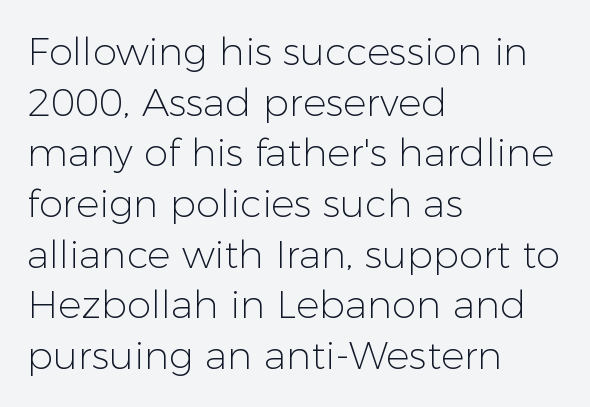
{"serif": "no", "italic": "no", "bold": "no", "weight": "light", "width": "normal", "stroke_contrast": "low", "x_height": "medium", "monospaced": "no", "underline": "no", "align": "left", "line_spacing": "normal", "line_spacing_ratio": 1.3, "letter_spacing": "normal", "letter_spacing_em": 0.0, "glyph_px": 39}
